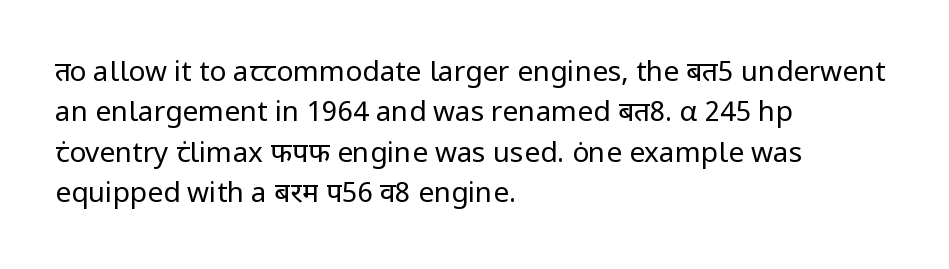
The image shows 28 px regular-weight sans-serif type, upright; set left-aligned, normal line spacing (1.44x), normal letter spacing, not underlined; low stroke contrast and a medium x-height.
